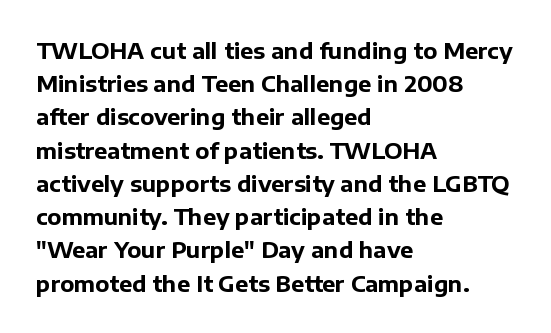
{"italic": "no", "bold": "yes", "underline": "no", "align": "left", "line_spacing": "normal", "line_spacing_ratio": 1.51, "letter_spacing": "normal", "letter_spacing_em": 0.0, "glyph_px": 22}
